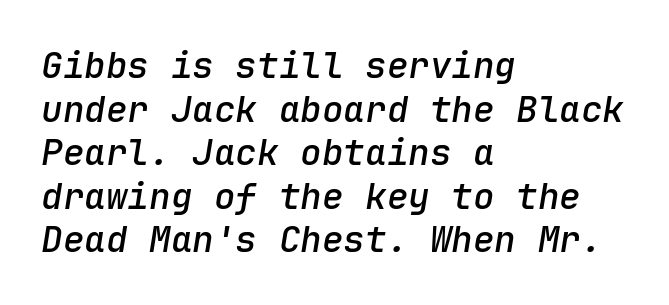
Horizontal alignment here is leftward, the default for most running prose. Observe the ordinary spacing: letters are neighbours, not strangers. Monospaced: the letters line up in strict vertical columns. Beneath every word, the page is bare.
